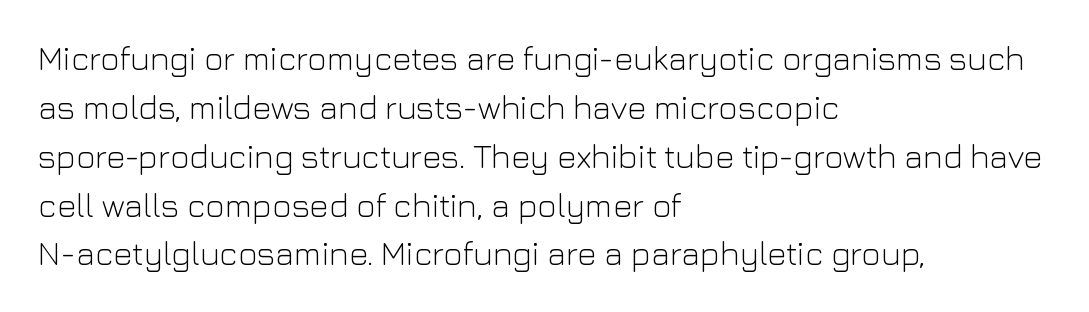
Q: Is the text bold? A: No.
Q: Is the text italic (slanted)? A: No, it is upright.
Q: Is the typeface a serif or a sans-serif typeface? A: Sans-serif.
Q: Is the text underlined? A: No.
Q: How is the paragraph aligned? A: Left-aligned.
Q: Is the spacing between letters normal or unusually wide? A: Normal.
Q: Is the spacing between lines tight, normal or loose? A: Normal.
Q: Width (condensed, normal, or wide)? A: Normal.
Q: Stroke contrast? A: Low.
Q: x-height? A: Medium.
Q: Monospaced? A: No.
